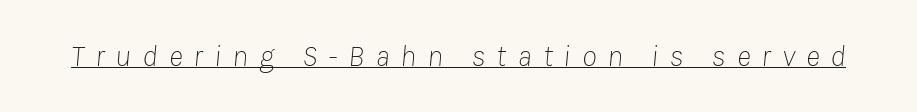
Each line of the rendering has a horizontal stroke beneath the glyphs. No extra ink here — the face is not bold. Would a proofreader flag this as italicized? Yes. The letters are spread apart with noticeably loose tracking. Looks like regular typesetting: each glyph gets only the width it needs.
